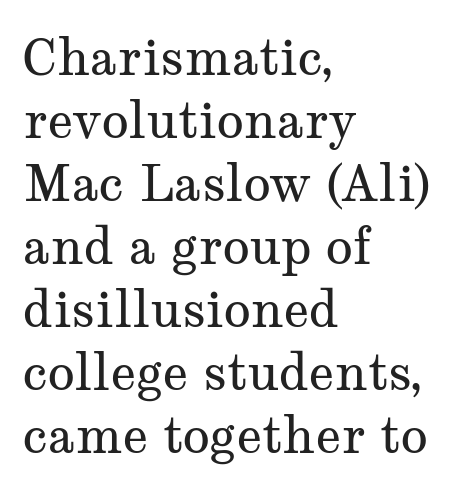
The image shows 50 px regular-weight, wide serif type, upright; set left-aligned, normal line spacing (1.26x), normal letter spacing, not underlined; medium stroke contrast and a medium x-height.
